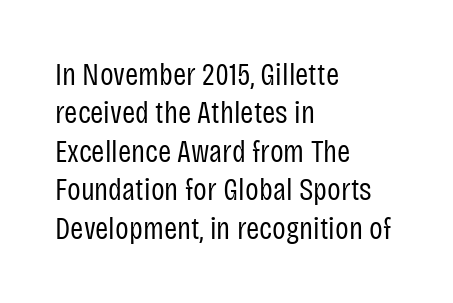
Q: Is the text bold? A: No.
Q: Is the text italic (slanted)? A: No, it is upright.
Q: Is the typeface a serif or a sans-serif typeface? A: Sans-serif.
Q: Is the text underlined? A: No.
Q: How is the paragraph aligned? A: Left-aligned.
Q: Is the spacing between letters normal or unusually wide? A: Normal.
Q: Width (condensed, normal, or wide)? A: Condensed.
Q: Stroke contrast? A: Low.
Q: x-height? A: Large.
Q: Monospaced? A: No.
